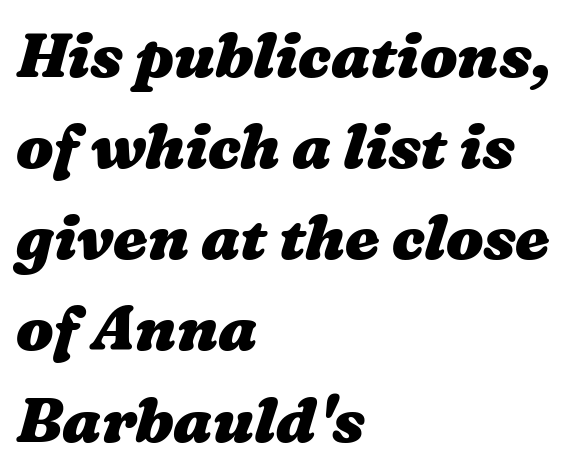
The image shows 62 px heavy, wide type; set left-aligned, normal line spacing (1.47x), normal letter spacing, not underlined; medium stroke contrast and a medium x-height.
